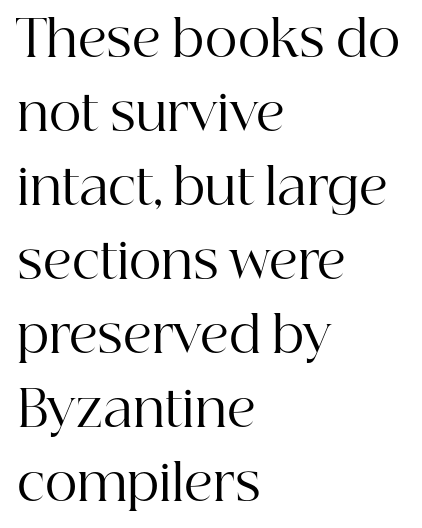
The image shows 50 px regular-weight serif type, upright; set left-aligned, normal line spacing (1.48x), normal letter spacing, not underlined; high stroke contrast and a medium x-height.
